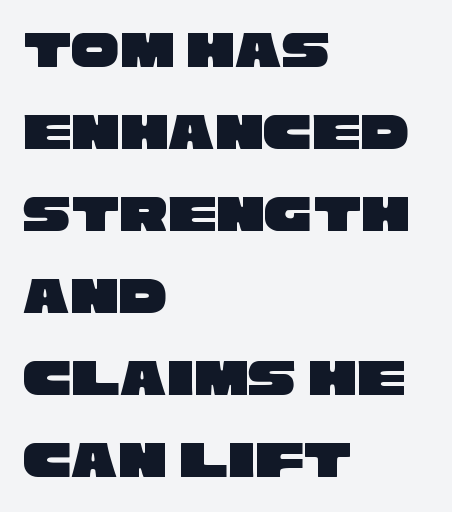
{"serif": "no", "width": "wide", "stroke_contrast": "low", "x_height": "large", "monospaced": "no", "underline": "no", "align": "left", "line_spacing": "normal", "line_spacing_ratio": 1.52, "letter_spacing": "normal", "letter_spacing_em": 0.0, "glyph_px": 54}
